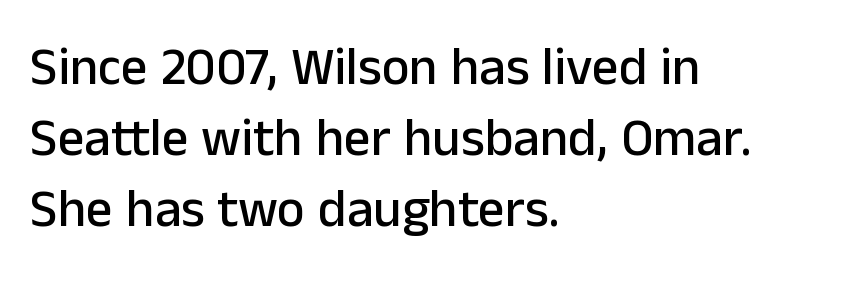
{"serif": "no", "italic": "no", "width": "normal", "stroke_contrast": "low", "x_height": "medium", "monospaced": "no", "underline": "no", "align": "left", "line_spacing": "normal", "line_spacing_ratio": 1.34, "letter_spacing": "normal", "letter_spacing_em": 0.0, "glyph_px": 53}
